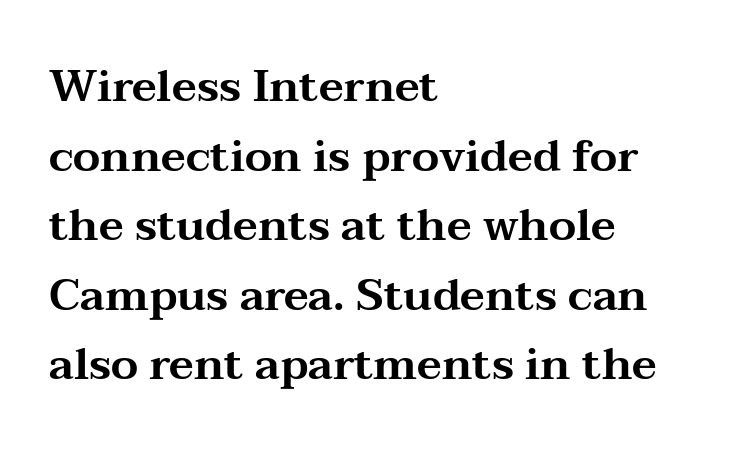
Interline gaps are of average width in this sample. Look at the bottom of the vertical strokes: they flare into serifs here. Does the copy run flush right? No — it runs flush left. Style check: upright. Check under the words: just untouched page.
